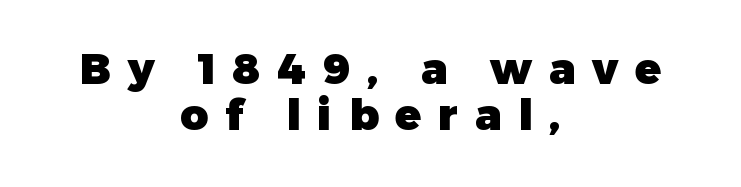
{"serif": "no", "italic": "no", "bold": "yes", "weight": "heavy", "width": "normal", "stroke_contrast": "low", "x_height": "medium", "monospaced": "no", "underline": "no", "align": "center", "line_spacing": "tight", "line_spacing_ratio": 1.07, "letter_spacing": "wide", "letter_spacing_em": 0.39, "glyph_px": 43}
